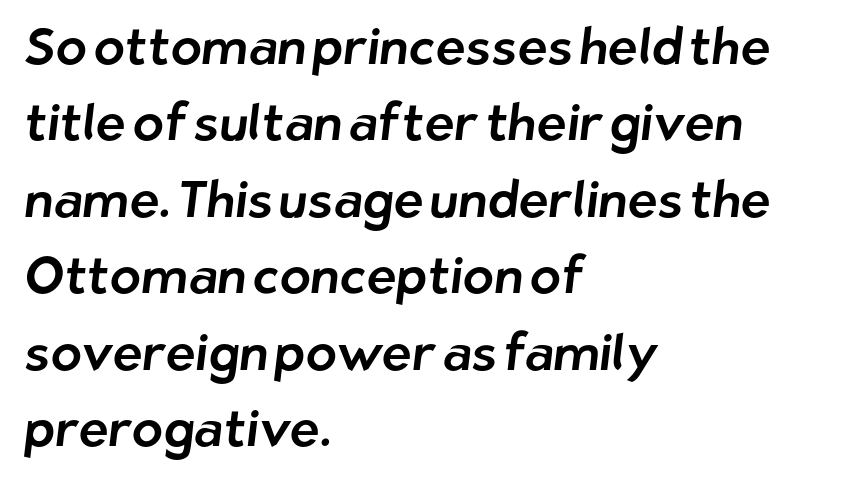
The image shows 51 px sans-serif type; set left-aligned, normal line spacing (1.5x), normal letter spacing, not underlined; low stroke contrast and a medium x-height.
